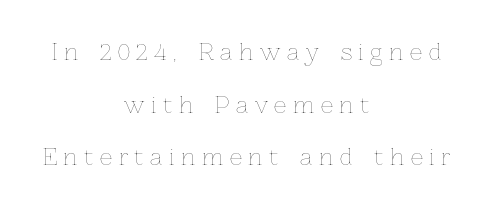
Q: Is the text bold? A: No.
Q: Is the text italic (slanted)? A: No, it is upright.
Q: Is the text underlined? A: No.
Q: How is the paragraph aligned? A: Centered.
Q: Is the spacing between letters normal or unusually wide? A: Unusually wide.
Q: Is the spacing between lines tight, normal or loose? A: Loose.
